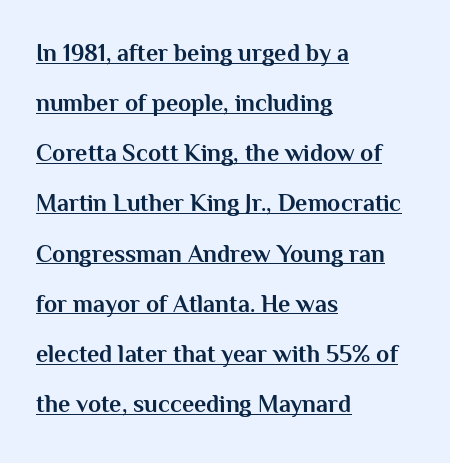
{"italic": "no", "bold": "yes", "underline": "yes", "align": "left", "line_spacing": "loose", "line_spacing_ratio": 2.09, "letter_spacing": "normal", "letter_spacing_em": 0.0, "glyph_px": 24}
